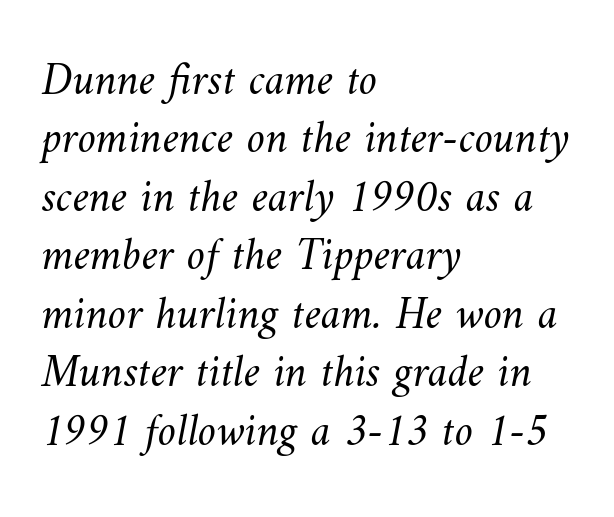
Q: Is the text bold? A: No.
Q: Is the text underlined? A: No.
Q: How is the paragraph aligned? A: Left-aligned.
Q: Is the spacing between letters normal or unusually wide? A: Normal.
Q: Is the spacing between lines tight, normal or loose? A: Normal.
Q: Width (condensed, normal, or wide)? A: Normal.
Q: Stroke contrast? A: Medium.
Q: x-height? A: Small.
Q: Monospaced? A: No.
